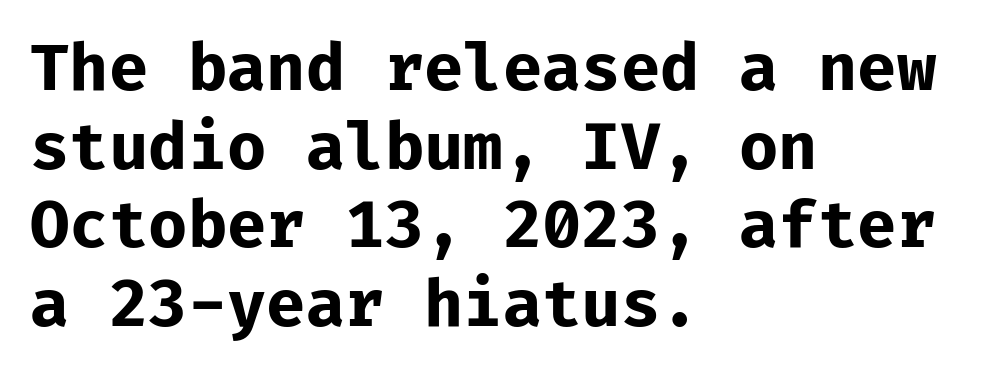
Q: Is the text bold? A: Yes.
Q: Is the text italic (slanted)? A: No, it is upright.
Q: Is the typeface a serif or a sans-serif typeface? A: Sans-serif.
Q: Is the text underlined? A: No.
Q: How is the paragraph aligned? A: Left-aligned.
Q: Is the spacing between letters normal or unusually wide? A: Normal.
Q: Width (condensed, normal, or wide)? A: Normal.
Q: Stroke contrast? A: Low.
Q: x-height? A: Medium.
